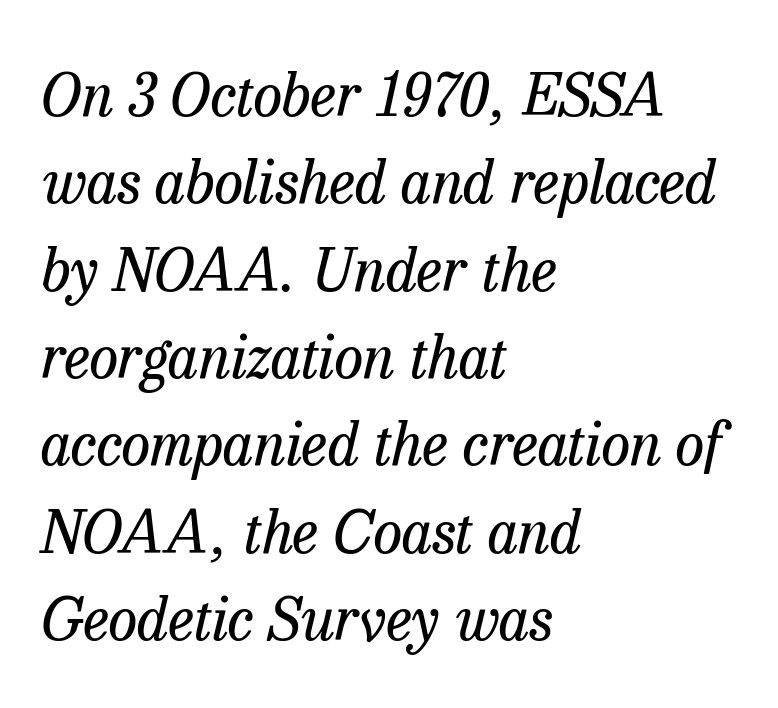
Nobody touched the tracking dial on this one. The axis of the letterforms is tilted away from vertical. Classification — serif. The rendering uses a moderate line-height, typical for paragraphs. Spacing verdict: proportional, widths tailored to each character.
